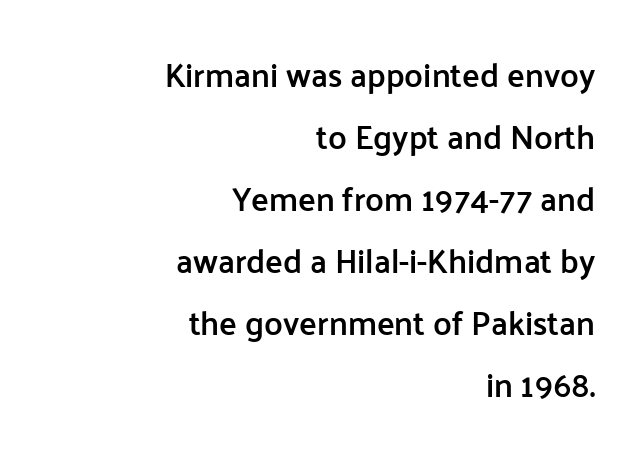
This rendering features lettering with no underline. A somewhat darkened texture: the type is semibold rather than bold. Does the type have serifs? No, each stem ends abruptly. In terms of posture, this sample is upright.
